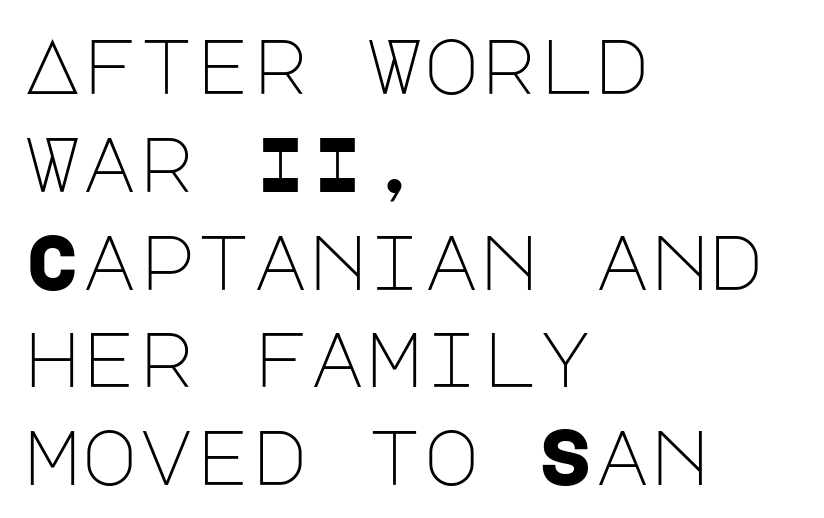
The weight would be labelled regular, book, light, or lighter still. These lines keep a tight, regular rhythm from letter to letter. It's the straight-up-and-down kind of type. The passage shown is typeset with a sans-serif family.
